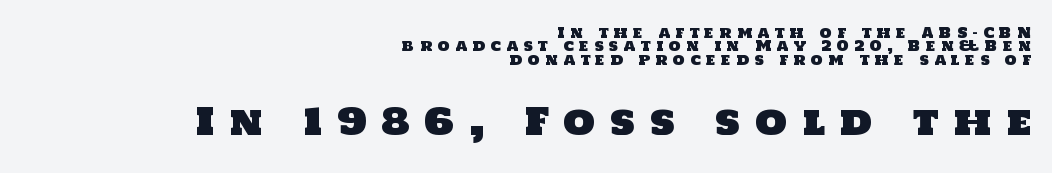
Serifs: no, the terminals of the letterforms are clean. Summary of vertical rhythm: compact, with narrow interline spacing. Someone cranked the tracking dial way up on this one. The face used here is proportionally spaced, like ordinary book or web type. Caption: multi-line text, flush right, ragged left.
